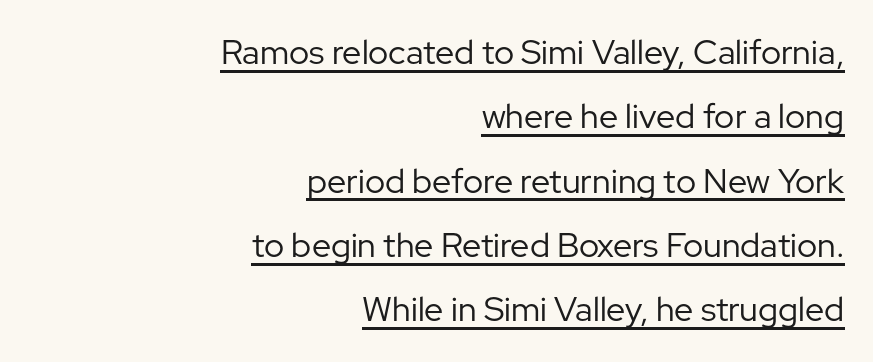
A typesetter would call this proportional, since set widths differ per character. This rendering uses right alignment, leaving the left contour irregular. In designer terms, the underline attribute is active on this setting. Unbolded letterforms with no extra heft. Font category for this specimen: sans-serif.
